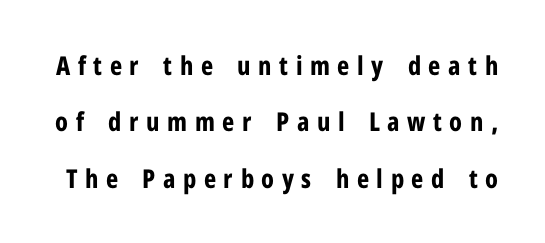
The image shows 26 px bold type, upright; set loose line spacing (2.17x), unusually wide letter spacing (+0.29 em), not underlined.
